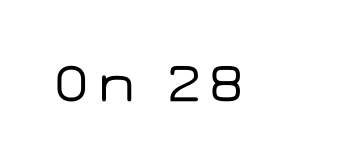
The text was rendered using a sans face with plain stroke endings. The area under the type is left untouched. The axis of the letterforms is exactly vertical. A typesetter would call this proportional, since set widths differ per character.
